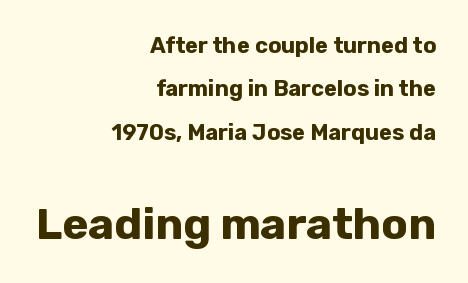
The rendering uses a large line-height, opening up the rows. Caption: upper text group reduced, lower text group enlarged. Decoration check: the copy has no underline. The rendering uses a bold face; every stroke is thick and dark.
